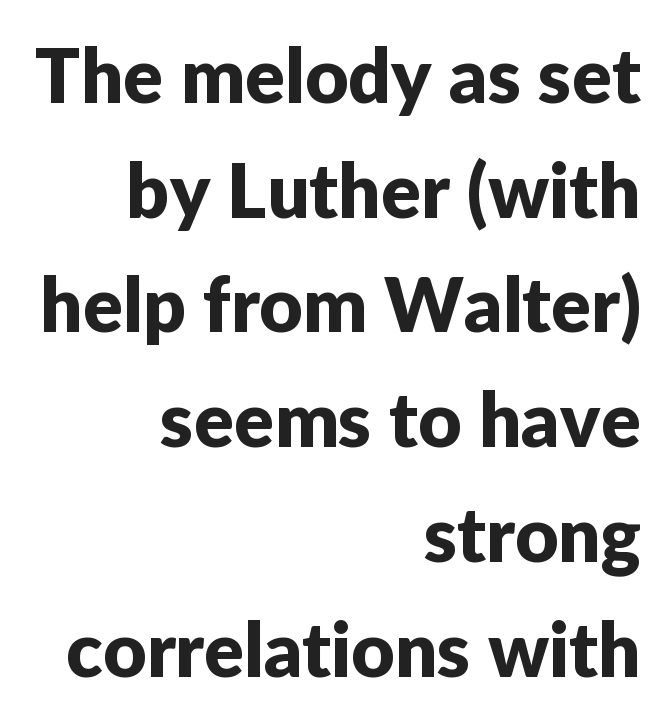
The image shows 75 px sans-serif type, upright; set right-aligned, normal line spacing (1.53x), normal letter spacing, not underlined; low stroke contrast and a medium x-height.
